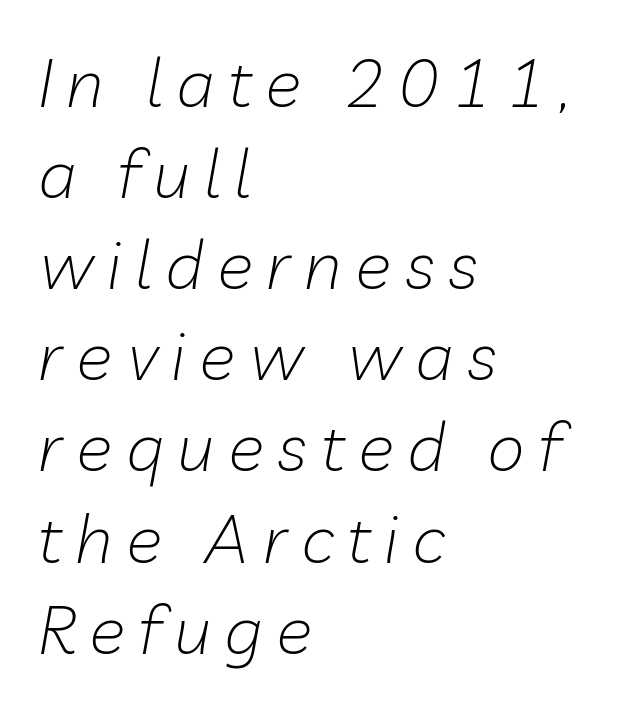
Compared with a typical body face, this is equally light or lighter still. Looks like regular typesetting: each glyph gets only the width it needs. The type is letterspaced generously, with wide tracking. Style check: oblique. In terms of leading, this rendering sits right in the middle. Underlining? Definitely not there.
